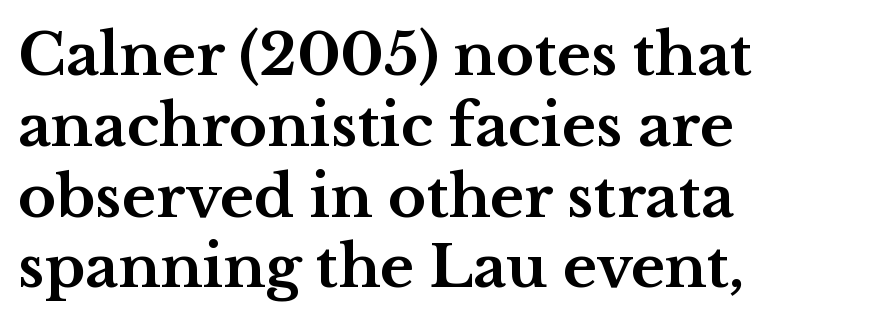
The face used here has the dense, thick strokes of a bold. The paragraph shown leans on its left margin. The type family on display is of the serif kind. Has an underline been added? It has not. How are the letters spaced? Ordinarily, with no added tracking.
